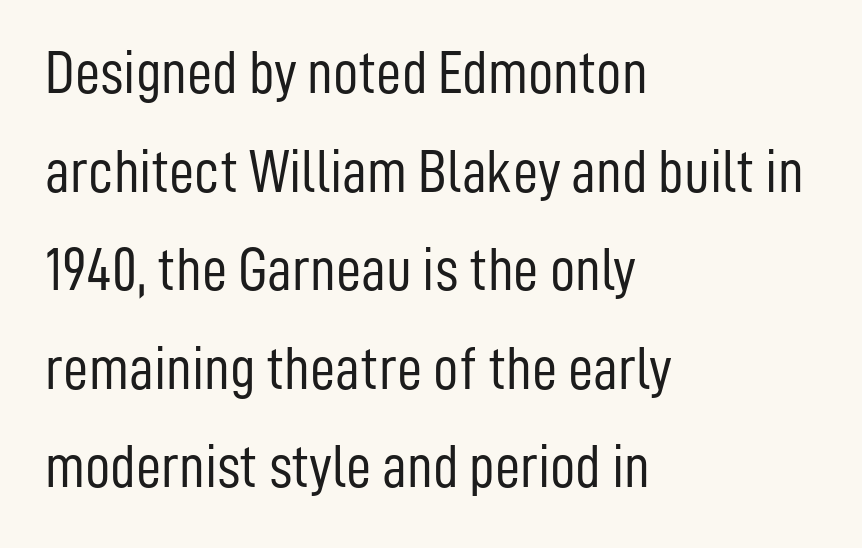
{"serif": "no", "italic": "no", "bold": "no", "weight": "light", "width": "condensed", "stroke_contrast": "low", "x_height": "medium", "monospaced": "no", "underline": "no", "align": "left", "line_spacing": "normal", "line_spacing_ratio": 1.59, "letter_spacing": "normal", "letter_spacing_em": 0.0, "glyph_px": 62}
